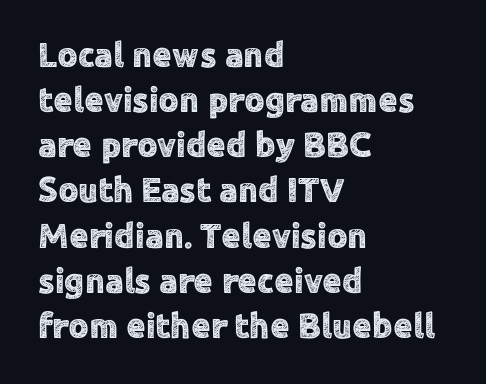
Typeset ragged right — the left edge is the straight one. Posture: straight, roman, zero tilt. The face used here is rendered with its standard letterfit. Evenly set lines give the paragraph a standard silhouette. This sample uses a sans-serif face.
